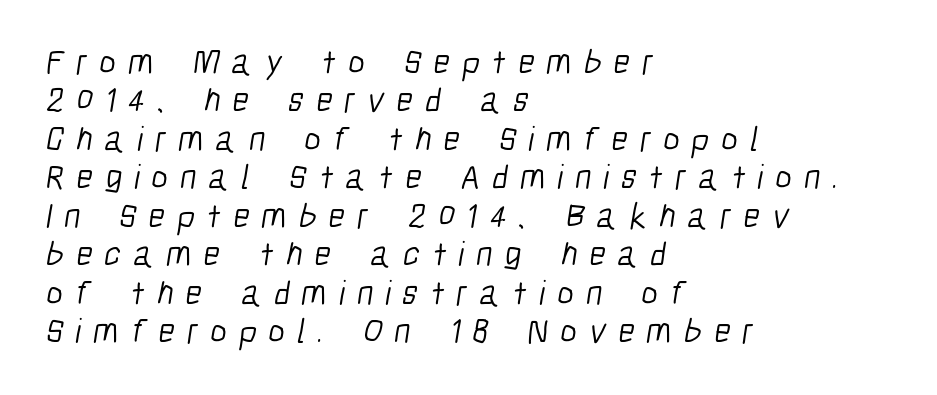
{"serif": "no", "bold": "no", "weight": "light", "width": "condensed", "stroke_contrast": "low", "x_height": "medium", "monospaced": "no", "underline": "no", "align": "left", "line_spacing": "tight", "line_spacing_ratio": 1.1, "letter_spacing": "wide", "letter_spacing_em": 0.34, "glyph_px": 35}
